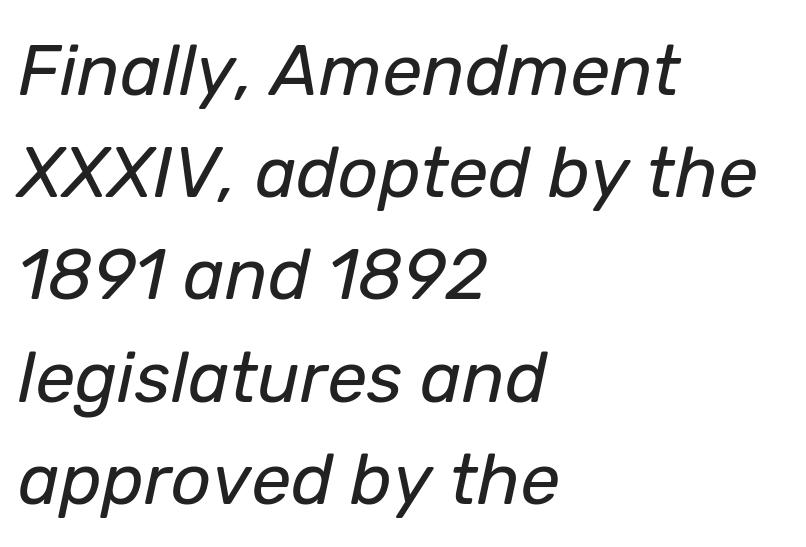
In terms of leading, this rendering sits right in the middle. The lettering tilts uniformly, giving the passage an italic look. The gaps between neighbouring characters are ordinary and unremarkable. Summary of weight: not heavy and not bold. The strip under each line holds only bare page. These lines stack with their left ends in a neat column.
